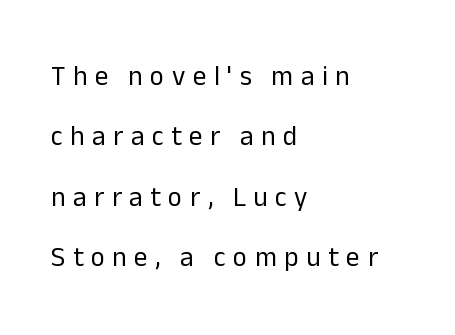
The vertical gap from one line to the next is large. Rule under the text: the space is simply empty. Every stem runs plumb, perpendicular to the baseline. Layout note: lines flush left.
